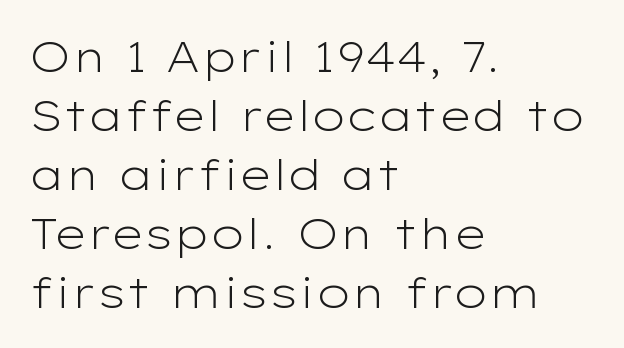
{"serif": "no", "italic": "no", "bold": "no", "weight": "light", "width": "wide", "stroke_contrast": "low", "x_height": "medium", "monospaced": "no", "underline": "no", "align": "left", "line_spacing": "normal", "line_spacing_ratio": 1.37, "letter_spacing": "normal", "letter_spacing_em": 0.0, "glyph_px": 43}
